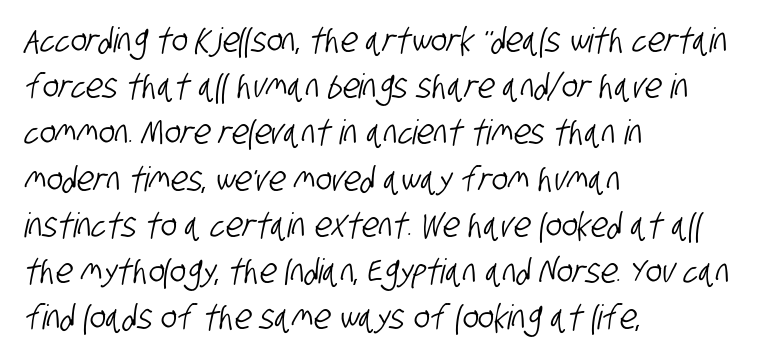
The image shows 34 px condensed sans-serif type; set left-aligned, normal line spacing (1.36x), normal letter spacing, not underlined; low stroke contrast and a large x-height.
